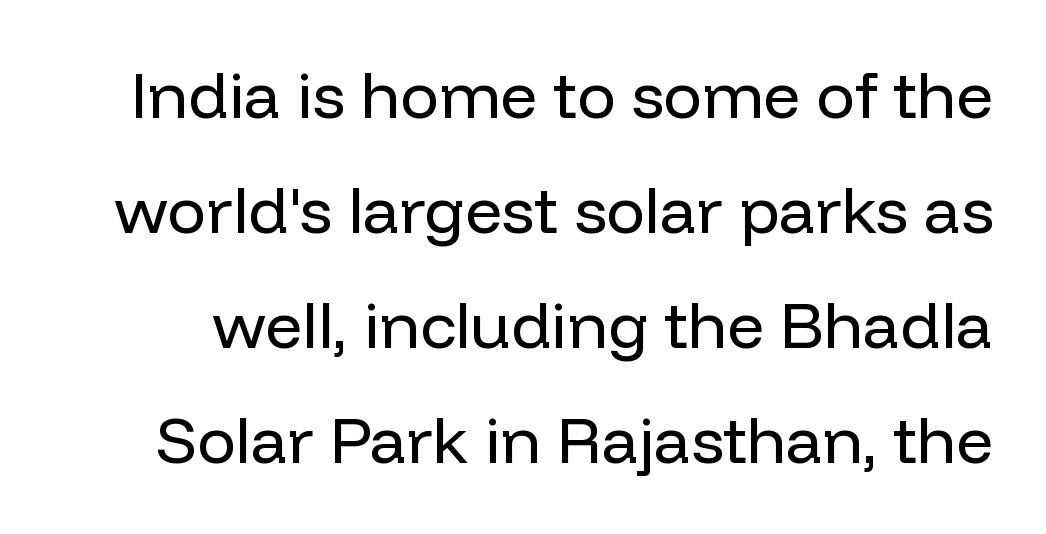
Q: Is the text bold? A: No.
Q: Is the text italic (slanted)? A: No, it is upright.
Q: Is the typeface a serif or a sans-serif typeface? A: Sans-serif.
Q: Is the text underlined? A: No.
Q: Is the spacing between letters normal or unusually wide? A: Normal.
Q: Width (condensed, normal, or wide)? A: Normal.
Q: Stroke contrast? A: Low.
Q: x-height? A: Medium.
Q: Monospaced? A: No.
